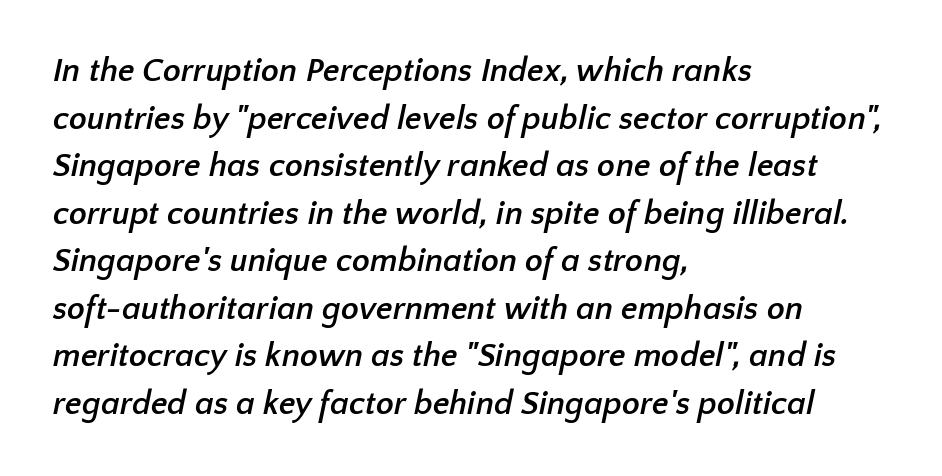
Has an underline been added? It has not. Notice how descenders clear the ascenders below comfortably — that's standard leading. Is the letter spacing exaggerated? No — it looks like the ordinary default. Does the type have serifs? No, each stem ends abruptly.
